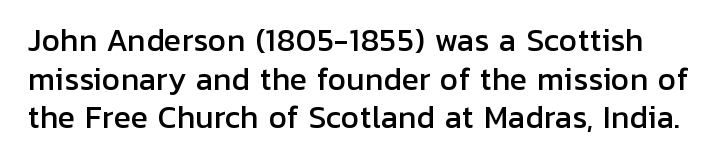
Q: Is the text italic (slanted)? A: No, it is upright.
Q: Is the typeface a serif or a sans-serif typeface? A: Sans-serif.
Q: Is the text underlined? A: No.
Q: Is the spacing between letters normal or unusually wide? A: Normal.
Q: Is the spacing between lines tight, normal or loose? A: Normal.
Q: Width (condensed, normal, or wide)? A: Normal.
Q: Stroke contrast? A: Low.
Q: x-height? A: Medium.
Q: Monospaced? A: No.
